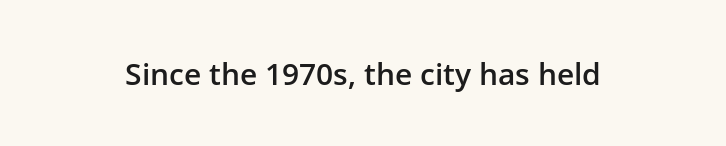
{"serif": "no", "italic": "no", "bold": "semi", "weight": "semibold", "width": "normal", "stroke_contrast": "low", "x_height": "medium", "monospaced": "no", "underline": "no", "letter_spacing": "normal", "letter_spacing_em": 0.0, "glyph_px": 30}
